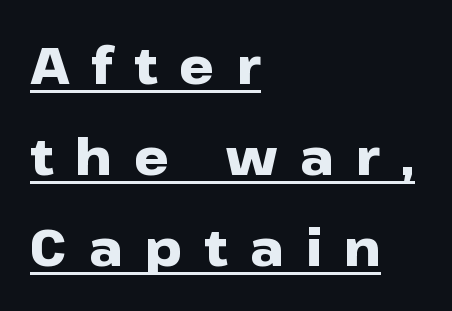
Upright lettering throughout. Nothing sits at the stroke ends, so this counts as sans-serif. These lines carry a lot of weight — the face is fully bold. The lettering is marked with a stroke running underneath it.
